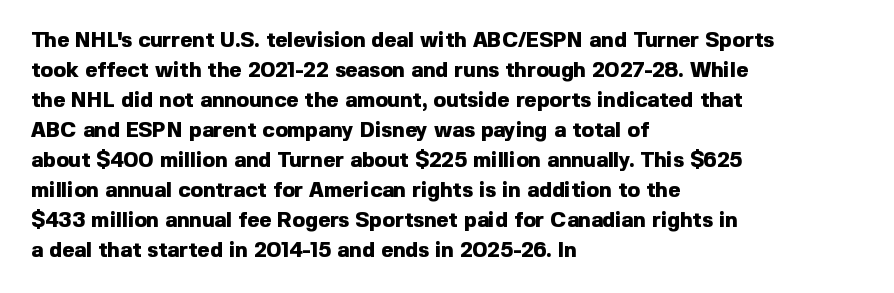
{"italic": "no", "bold": "yes", "underline": "no", "align": "left", "line_spacing": "normal", "line_spacing_ratio": 1.43, "letter_spacing": "normal", "letter_spacing_em": 0.0, "glyph_px": 21}
